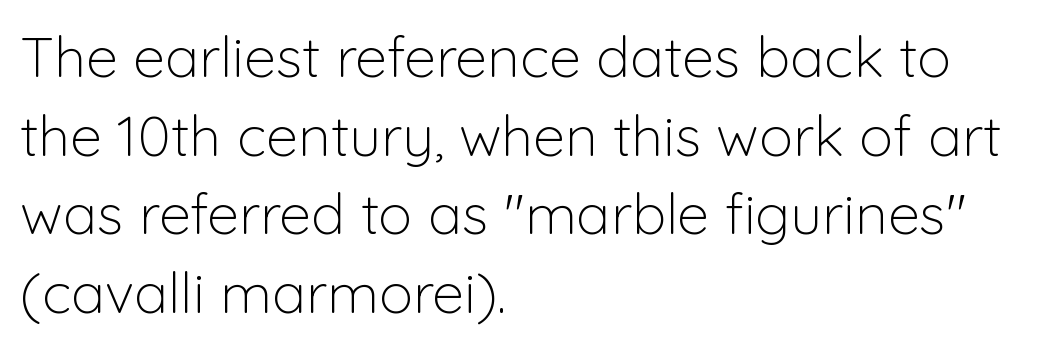
This sample has the flowing, uneven cadence of proportional lettering. The font's upright variant was chosen for this text. Characters follow at the spacing the type designer built in. Is the stroke heavy? The answer is a plain regular-or-lighter. The passage shown is typeset with a sans-serif family. Underline: absent.
